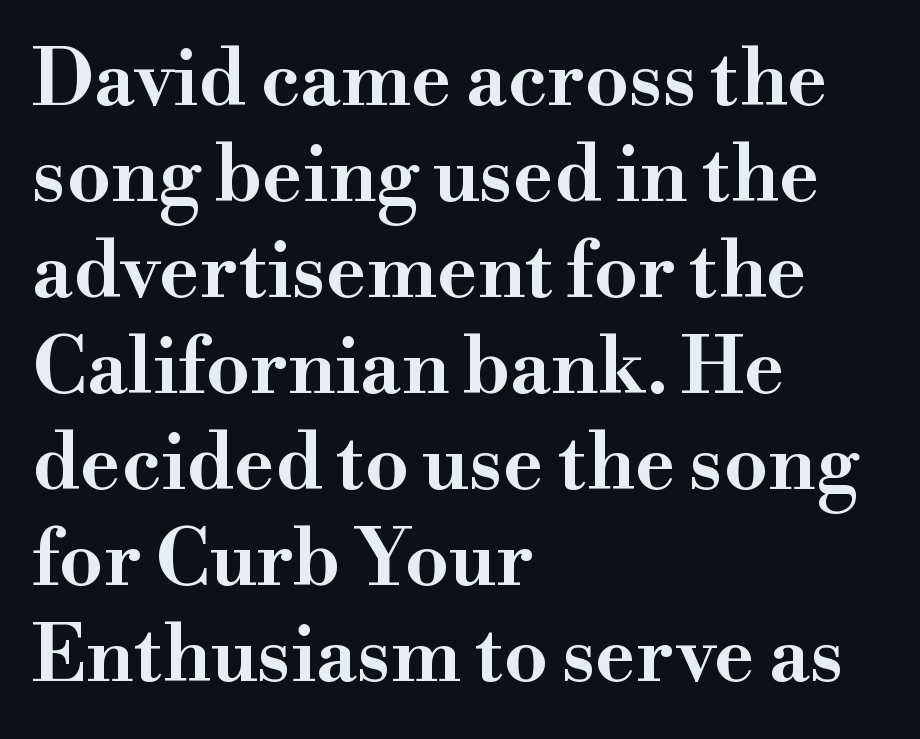
Q: Is the text italic (slanted)? A: No, it is upright.
Q: Is the typeface a serif or a sans-serif typeface? A: Serif.
Q: Is the text underlined? A: No.
Q: How is the paragraph aligned? A: Left-aligned.
Q: Is the spacing between letters normal or unusually wide? A: Normal.
Q: Width (condensed, normal, or wide)? A: Wide.
Q: Stroke contrast? A: High.
Q: x-height? A: Small.
Q: Monospaced? A: No.
